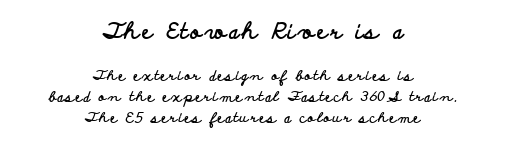
Plenty of ink on the page — the face is bold. Underline: absent. The block of text has a typical density, with ordinary space between rows. Bigger letters appear in the top chunk; the bottom chunk is reduced.
